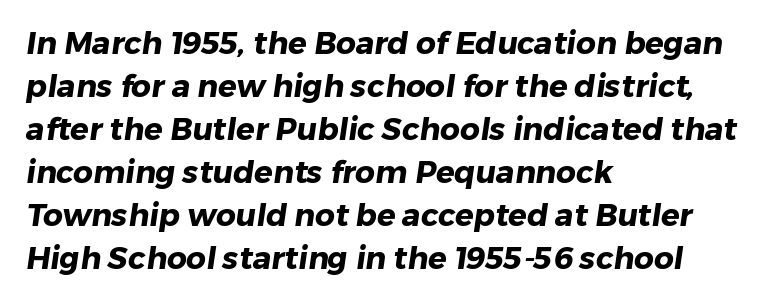
The image shows 31 px heavy sans-serif type; set left-aligned, normal line spacing (1.39x), normal letter spacing, not underlined; low stroke contrast and a medium x-height.
